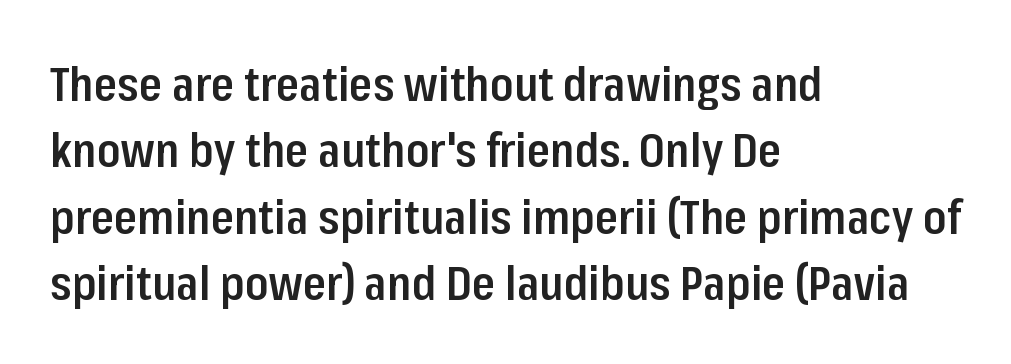
The rag falls on the right side of this text block. Notice the strokes are somewhat thickened but not fully heavy: this is a semibold. Font category for this specimen: sans-serif. The leading is moderate, giving the passage an even texture. The specimen omits any rule beneath the text block's lines.
